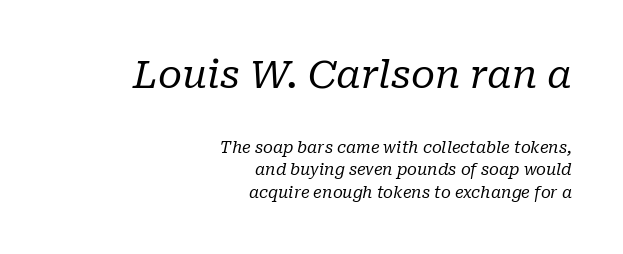
{"serif": "yes", "italic": "yes", "lean": "right", "slant_degrees": 10, "bold": "no", "weight": "regular", "width": "normal", "stroke_contrast": "low", "x_height": "medium", "monospaced": "no", "underline": "no", "align": "right", "line_spacing": "normal", "line_spacing_ratio": 1.42, "letter_spacing": "normal", "letter_spacing_em": 0.0, "larger_block": "first", "size_ratio": 2.44, "glyph_px": 39}
